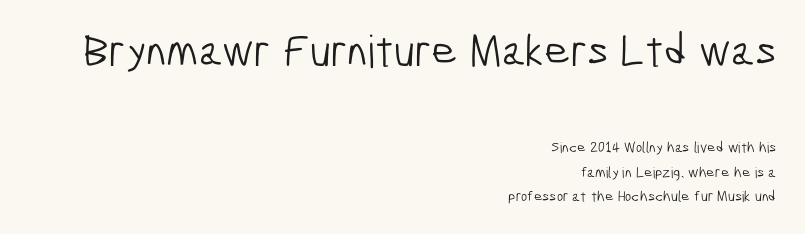
Q: Is the text bold? A: No.
Q: Is the typeface a serif or a sans-serif typeface? A: Sans-serif.
Q: Is the text underlined? A: No.
Q: How is the paragraph aligned? A: Right-aligned.
Q: Is the spacing between letters normal or unusually wide? A: Normal.
Q: Is the spacing between lines tight, normal or loose? A: Normal.
Q: Which block of text is set in a larger size, the first (top) or the second (bottom)? A: The first (top) one.
Q: Width (condensed, normal, or wide)? A: Condensed.
Q: Stroke contrast? A: Low.
Q: x-height? A: Medium.
Q: Monospaced? A: No.
